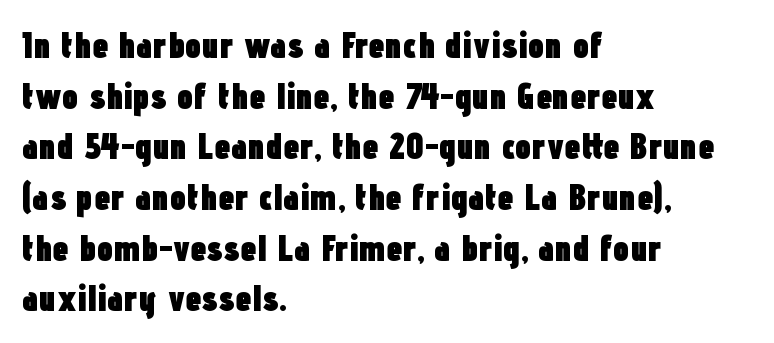
Q: Is the text bold? A: Yes.
Q: Is the text italic (slanted)? A: No, it is upright.
Q: Is the typeface a serif or a sans-serif typeface? A: Sans-serif.
Q: Is the text underlined? A: No.
Q: How is the paragraph aligned? A: Left-aligned.
Q: Is the spacing between letters normal or unusually wide? A: Normal.
Q: Is the spacing between lines tight, normal or loose? A: Normal.
Q: Width (condensed, normal, or wide)? A: Condensed.
Q: Stroke contrast? A: Low.
Q: x-height? A: Medium.
Q: Monospaced? A: No.
